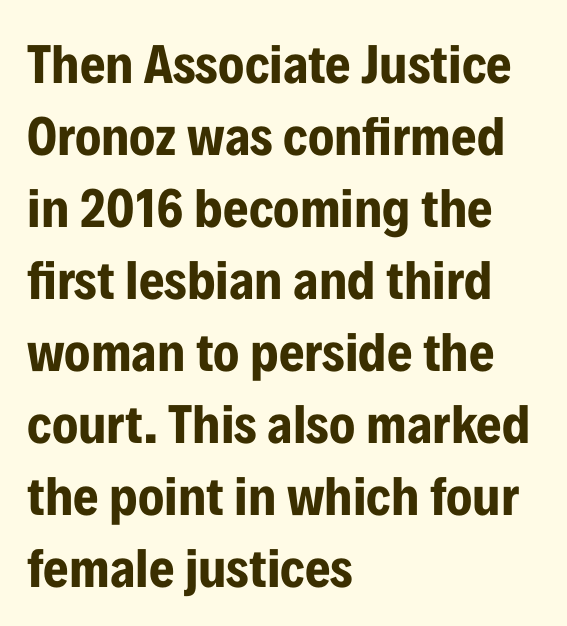
Q: Is the text bold? A: Yes.
Q: Is the text italic (slanted)? A: No, it is upright.
Q: Is the typeface a serif or a sans-serif typeface? A: Sans-serif.
Q: Is the text underlined? A: No.
Q: How is the paragraph aligned? A: Left-aligned.
Q: Is the spacing between letters normal or unusually wide? A: Normal.
Q: Is the spacing between lines tight, normal or loose? A: Normal.
Q: Width (condensed, normal, or wide)? A: Condensed.
Q: Stroke contrast? A: Low.
Q: x-height? A: Medium.
Q: Monospaced? A: No.
